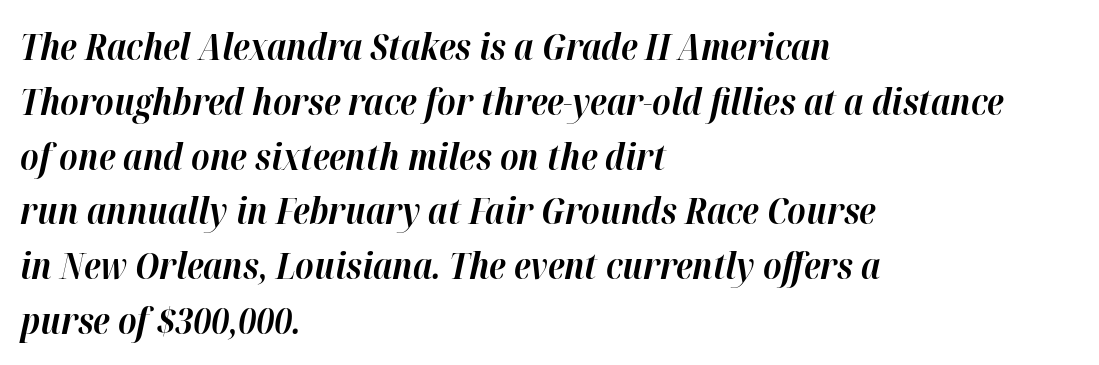
The compositor pushed each line to the left boundary. Students, this is bold: see how much ink each stroke carries. The space beneath each line is pristine and unruled. You could call the tracking neutral — neither tight nor loose. A typesetter would mark this as italic. The rows are spaced the way most documents space them.
